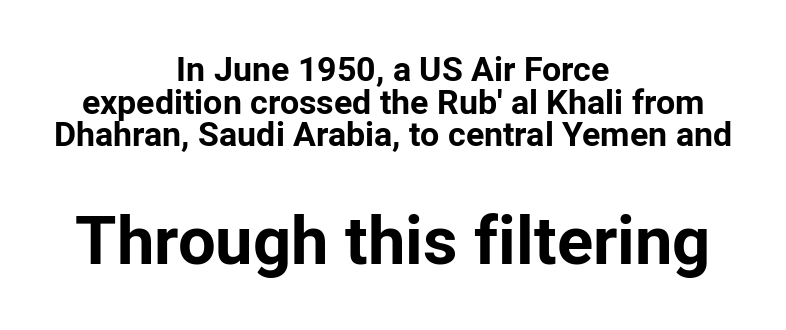
The line texture is even and compact thanks to regular tracking. Decoration check: the copy has no underline. Horizontal bands of white between lines are thin slivers. The designer went with a sans here, leaving each stem footless. The font's upright variant was chosen for this text. The following chunk of copy outweighs the initial chunk in type size.
